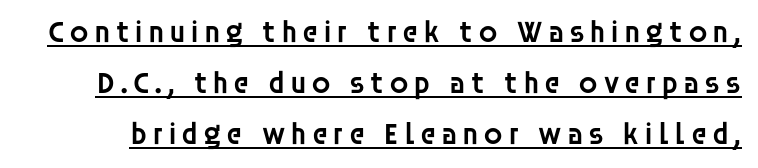
The letters stand upright; this is a roman face. Leading matches the norm, producing a regular column. Looks like someone drew a line under every word here. These words are printed semibold, heavier than regular yet not bold. Is this a fixed-width face? No — the glyphs have proportional, varying widths. The type family on display is of the sans-serif kind.
